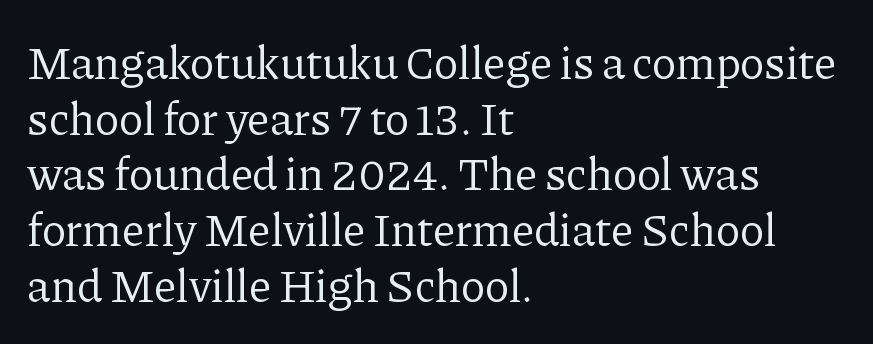
Q: Is the text bold? A: No.
Q: Is the text italic (slanted)? A: No, it is upright.
Q: Is the typeface a serif or a sans-serif typeface? A: Serif.
Q: Is the text underlined? A: No.
Q: How is the paragraph aligned? A: Left-aligned.
Q: Is the spacing between letters normal or unusually wide? A: Normal.
Q: Width (condensed, normal, or wide)? A: Normal.
Q: Stroke contrast? A: Low.
Q: x-height? A: Medium.
Q: Monospaced? A: No.
